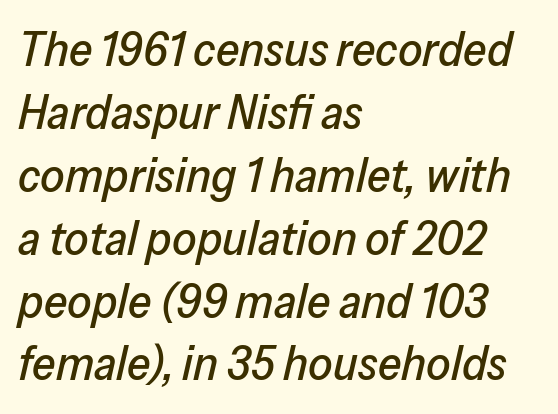
The lines in this sample share a left origin and differ only in where they stop. The gap between lines stays unmarked. A typesetter would call this leading conventional body-copy spacing. Nobody touched the tracking dial on this one.
